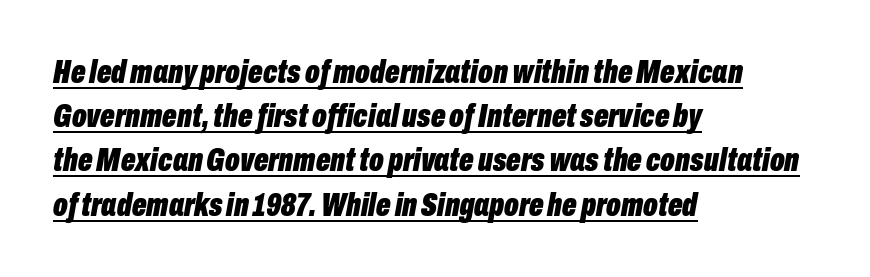
Q: Is the text bold? A: Yes.
Q: Is the text italic (slanted)? A: Yes, it leans right by about 10 degrees.
Q: Is the text underlined? A: Yes.
Q: How is the paragraph aligned? A: Left-aligned.
Q: Is the spacing between letters normal or unusually wide? A: Normal.
Q: Is the spacing between lines tight, normal or loose? A: Normal.
Q: Width (condensed, normal, or wide)? A: Condensed.
Q: Stroke contrast? A: Low.
Q: x-height? A: Medium.
Q: Monospaced? A: No.
